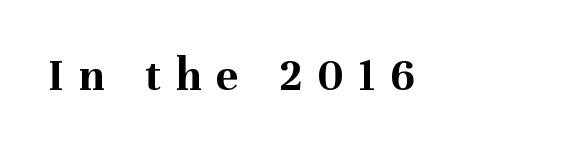
Q: Is the text bold? A: Yes.
Q: Is the text italic (slanted)? A: No, it is upright.
Q: Is the typeface a serif or a sans-serif typeface? A: Serif.
Q: Is the text underlined? A: No.
Q: How is the paragraph aligned? A: Left-aligned.
Q: Is the spacing between letters normal or unusually wide? A: Unusually wide.
Q: Width (condensed, normal, or wide)? A: Normal.
Q: Stroke contrast? A: Medium.
Q: x-height? A: Medium.
Q: Monospaced? A: No.
